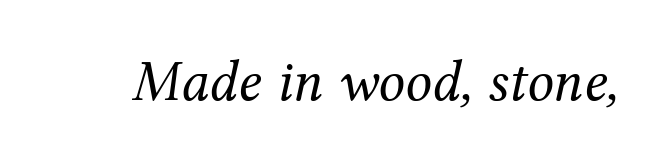
{"serif": "yes", "italic": "yes", "lean": "right", "slant_degrees": 12, "bold": "no", "weight": "regular", "width": "normal", "stroke_contrast": "medium", "x_height": "medium", "monospaced": "no", "underline": "no", "letter_spacing": "normal", "letter_spacing_em": 0.0, "glyph_px": 59}
